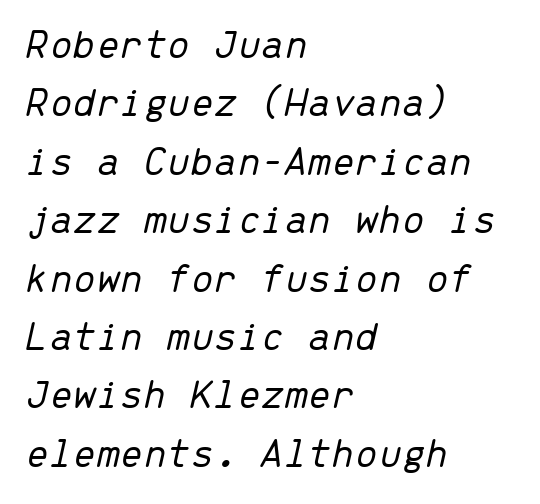
Q: Is the text bold? A: No.
Q: Is the text italic (slanted)? A: Yes, it leans right by about 13 degrees.
Q: Is the text underlined? A: No.
Q: How is the paragraph aligned? A: Left-aligned.
Q: Is the spacing between letters normal or unusually wide? A: Normal.
Q: Is the spacing between lines tight, normal or loose? A: Normal.
Q: Width (condensed, normal, or wide)? A: Normal.
Q: Stroke contrast? A: Low.
Q: x-height? A: Medium.
Q: Monospaced? A: Yes.
